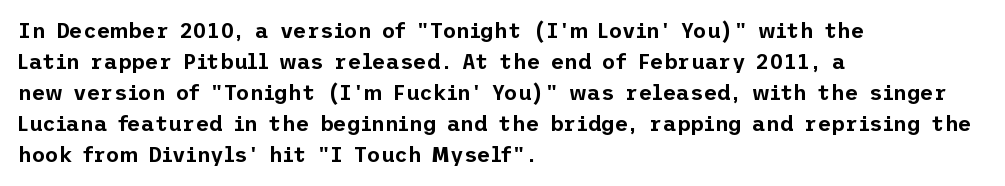
{"italic": "no", "underline": "no", "align": "left", "line_spacing": "normal", "line_spacing_ratio": 1.48, "letter_spacing": "normal", "letter_spacing_em": 0.0, "glyph_px": 21}
